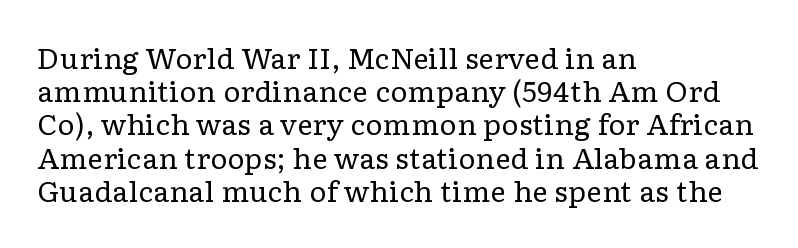
Q: Is the text bold? A: No.
Q: Is the text italic (slanted)? A: No, it is upright.
Q: Is the text underlined? A: No.
Q: How is the paragraph aligned? A: Left-aligned.
Q: Is the spacing between letters normal or unusually wide? A: Normal.
